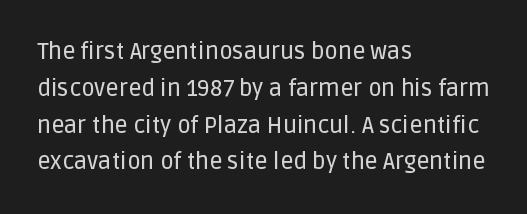
{"italic": "no", "underline": "no", "align": "left", "line_spacing": "normal", "line_spacing_ratio": 1.6, "letter_spacing": "normal", "letter_spacing_em": 0.0, "glyph_px": 23}
